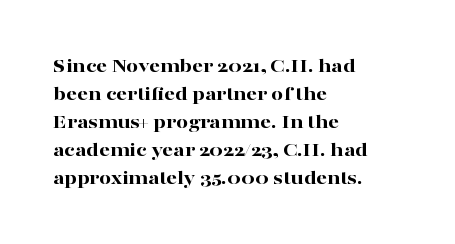
Q: Is the text bold? A: Yes.
Q: Is the text italic (slanted)? A: No, it is upright.
Q: Is the text underlined? A: No.
Q: How is the paragraph aligned? A: Left-aligned.
Q: Is the spacing between letters normal or unusually wide? A: Normal.
Q: Is the spacing between lines tight, normal or loose? A: Normal.
